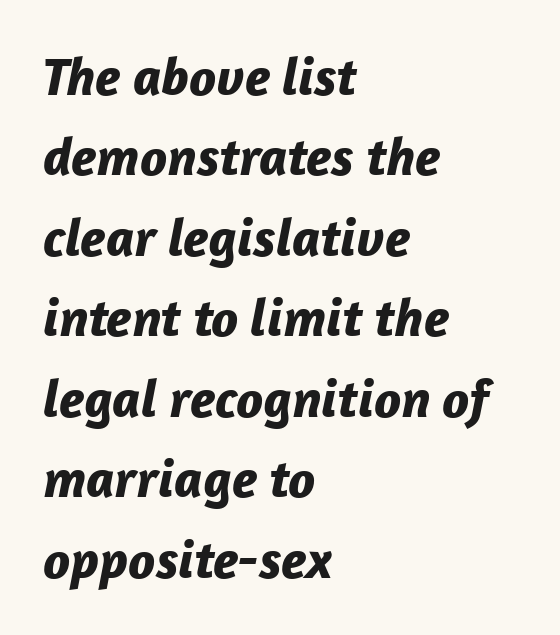
{"italic": "yes", "lean": "right", "slant_degrees": 12, "bold": "yes", "weight": "bold", "width": "normal", "stroke_contrast": "low", "x_height": "medium", "monospaced": "no", "underline": "no", "align": "left", "line_spacing": "normal", "line_spacing_ratio": 1.49, "letter_spacing": "normal", "letter_spacing_em": 0.0, "glyph_px": 54}
